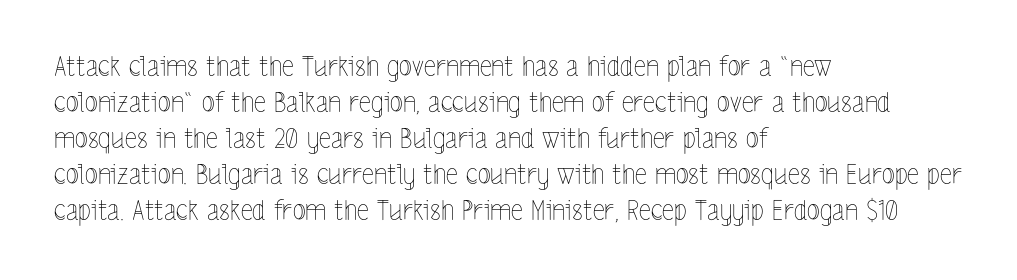
Q: Is the text bold? A: No.
Q: Is the text italic (slanted)? A: No, it is upright.
Q: Is the text underlined? A: No.
Q: How is the paragraph aligned? A: Left-aligned.
Q: Is the spacing between letters normal or unusually wide? A: Normal.
Q: Is the spacing between lines tight, normal or loose? A: Normal.
